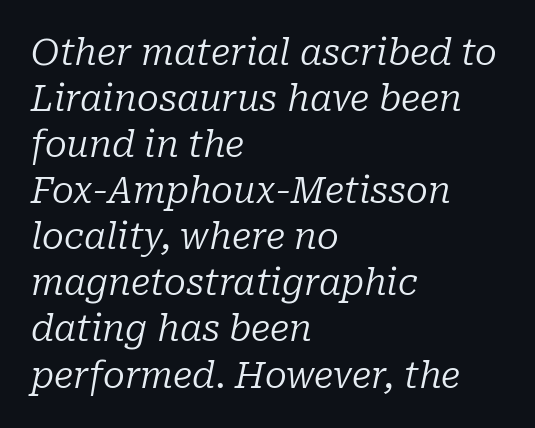
Q: Is the text bold? A: No.
Q: Is the text italic (slanted)? A: Yes, it leans right by about 10 degrees.
Q: Is the typeface a serif or a sans-serif typeface? A: Serif.
Q: Is the text underlined? A: No.
Q: How is the paragraph aligned? A: Left-aligned.
Q: Is the spacing between letters normal or unusually wide? A: Normal.
Q: Is the spacing between lines tight, normal or loose? A: Normal.
Q: Width (condensed, normal, or wide)? A: Normal.
Q: Stroke contrast? A: Low.
Q: x-height? A: Medium.
Q: Monospaced? A: No.
